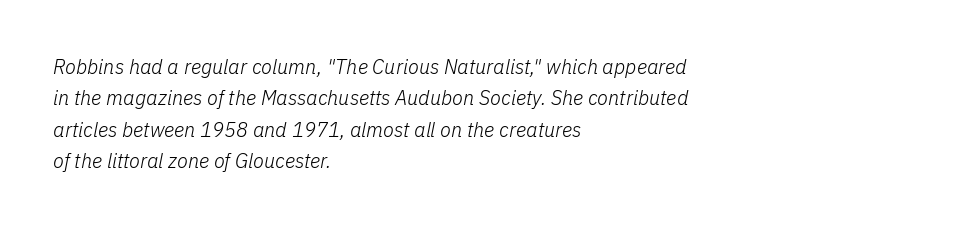
{"italic": "yes", "lean": "right", "slant_degrees": 11, "bold": "no", "underline": "no", "align": "left", "line_spacing": "normal", "line_spacing_ratio": 1.57, "letter_spacing": "normal", "letter_spacing_em": 0.0, "glyph_px": 20}
